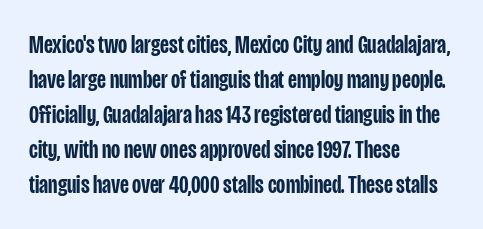
The image shows 25 px text type, upright; set left-aligned, normal line spacing (1.4x), normal letter spacing, not underlined.
